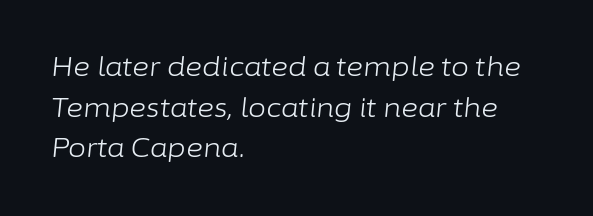
Q: Is the text bold? A: No.
Q: Is the text italic (slanted)? A: Yes, it leans right by about 6 degrees.
Q: Is the text underlined? A: No.
Q: How is the paragraph aligned? A: Left-aligned.
Q: Is the spacing between letters normal or unusually wide? A: Normal.
Q: Is the spacing between lines tight, normal or loose? A: Normal.
